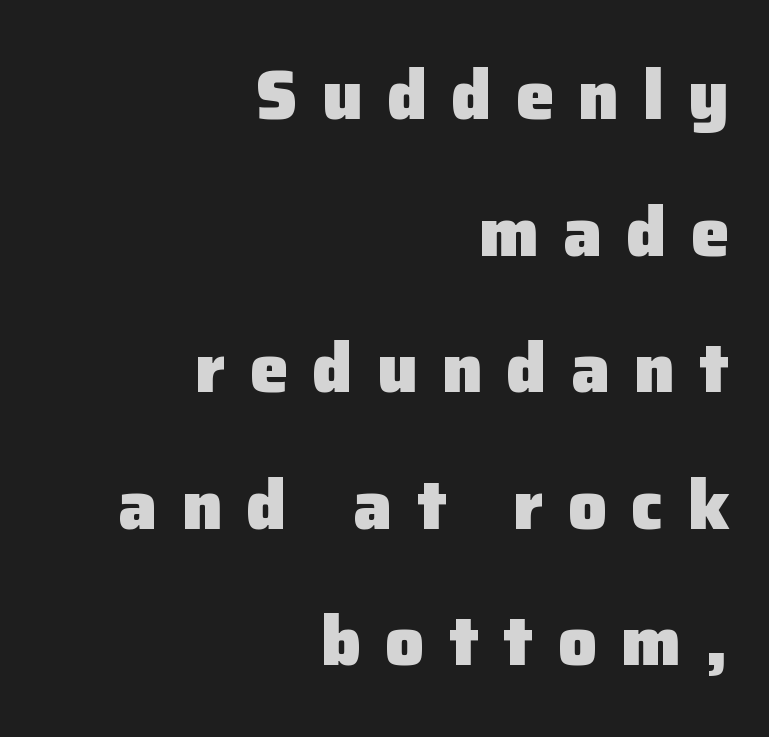
The image shows 69 px heavy sans-serif type, upright; set right-aligned, loose line spacing (1.98x), unusually wide letter spacing (+0.35 em), not underlined; low stroke contrast and a medium x-height.
